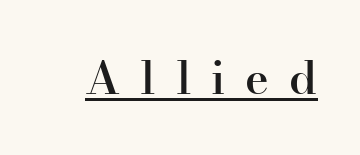
Q: Is the text bold? A: Semi-bold.
Q: Is the text italic (slanted)? A: No, it is upright.
Q: Is the typeface a serif or a sans-serif typeface? A: Serif.
Q: Is the text underlined? A: Yes.
Q: Is the spacing between letters normal or unusually wide? A: Unusually wide.
Q: Width (condensed, normal, or wide)? A: Normal.
Q: Stroke contrast? A: High.
Q: x-height? A: Small.
Q: Monospaced? A: No.
